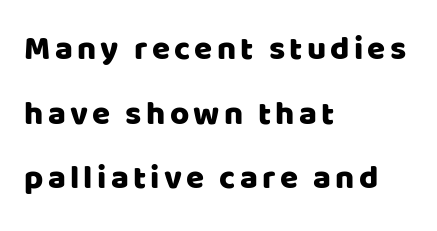
This sample has the flowing, uneven cadence of proportional lettering. The letters carry no serifs — their stems end cleanly without finishing strokes. Characters remain perfectly vertical along every line. The foot of each line stays bare and open.
